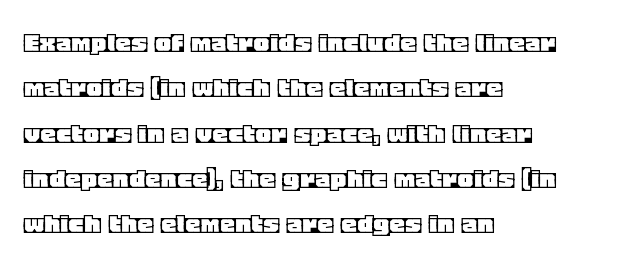
Between one letter and the next there's only the usual sliver of space. Here the designer chose a conventional face with non-uniform glyph widths. Bare-footed words on every line. Upright lettering throughout. The compositor pushed each line to the left boundary. A normal amount of white space separates one row of letters from the next.
